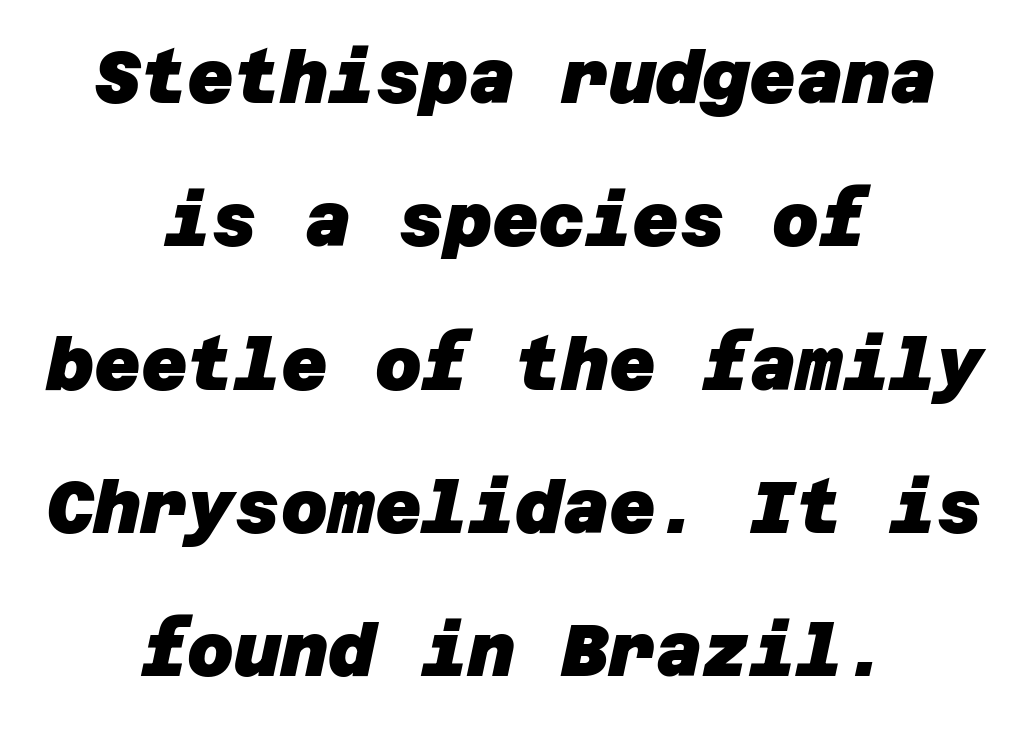
The image shows 72 px heavy sans-serif type; set centered, loose line spacing (1.99x), normal letter spacing, not underlined; low stroke contrast and a large x-height.
